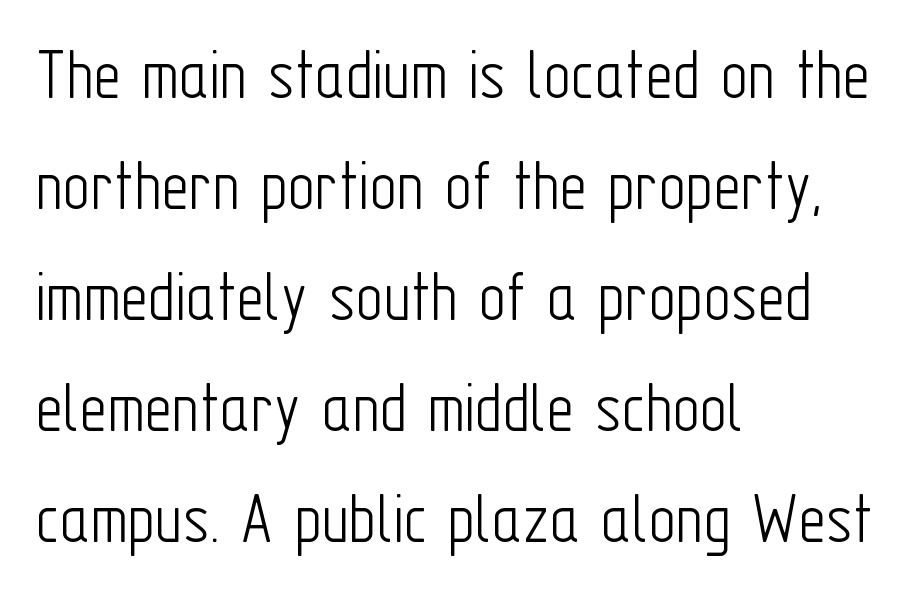
These lines sit exactly where default settings would place them. A typesetter would call this proportional, since set widths differ per character. Teacher's note: observe the even left margin — that is flush-left alignment. A typesetter would mark this as roman, not italic. No word sits above an underline.
